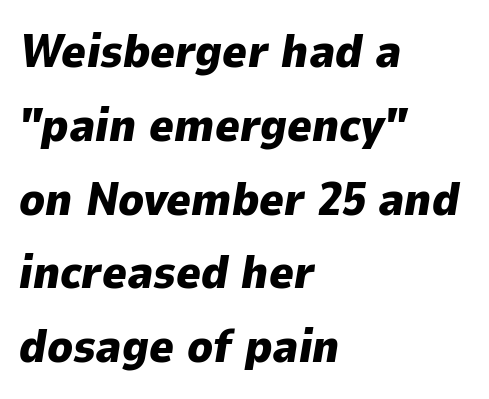
Caption: multi-line text, flush left, ragged right. Line spacing here is normal. The passage shown is typed in a proportional face where columns would drift. The glyphs look as if they've been sheared to an angle. Compared with an ordinary text face, these strokes are far heavier — a full bold.
